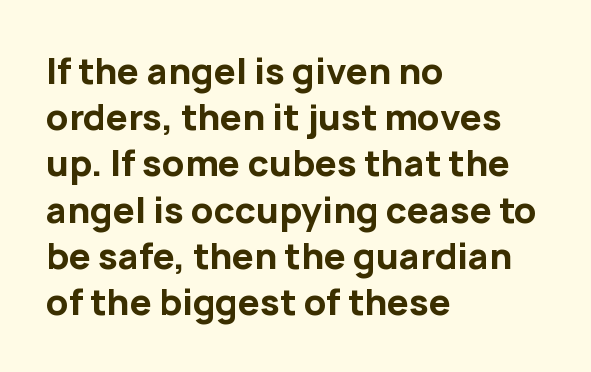
{"serif": "no", "italic": "no", "bold": "yes", "weight": "bold", "width": "normal", "stroke_contrast": "low", "x_height": "medium", "monospaced": "no", "underline": "no", "align": "left", "line_spacing": "normal", "line_spacing_ratio": 1.32, "letter_spacing": "normal", "letter_spacing_em": 0.0, "glyph_px": 35}
